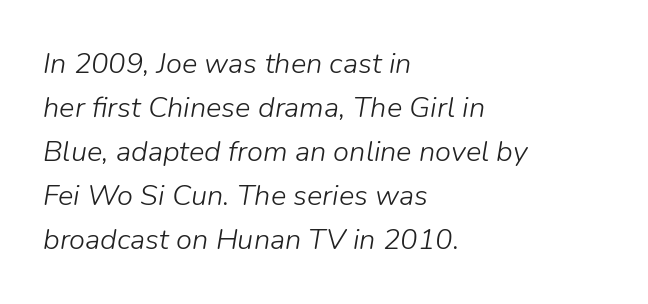
The image shows 29 px light type, italic (leaning right); set left-aligned, normal line spacing (1.52x), normal letter spacing, not underlined; low stroke contrast and a medium x-height.
